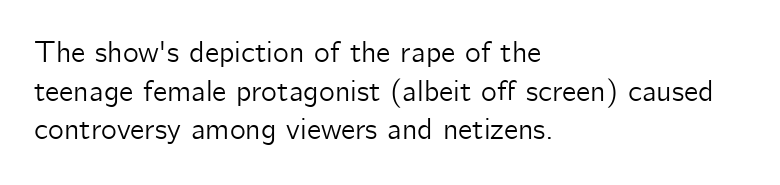
Q: Is the text italic (slanted)? A: No, it is upright.
Q: Is the typeface a serif or a sans-serif typeface? A: Sans-serif.
Q: Is the text underlined? A: No.
Q: How is the paragraph aligned? A: Left-aligned.
Q: Is the spacing between letters normal or unusually wide? A: Normal.
Q: Is the spacing between lines tight, normal or loose? A: Normal.
Q: Width (condensed, normal, or wide)? A: Normal.
Q: Stroke contrast? A: Low.
Q: x-height? A: Medium.
Q: Monospaced? A: No.
